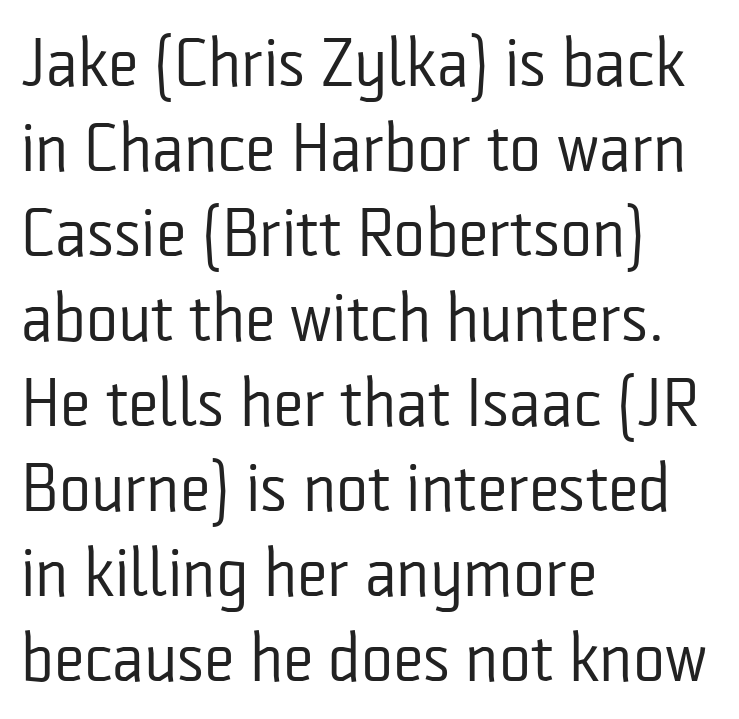
Q: Is the text bold? A: No.
Q: Is the text italic (slanted)? A: No, it is upright.
Q: Is the typeface a serif or a sans-serif typeface? A: Sans-serif.
Q: Is the text underlined? A: No.
Q: How is the paragraph aligned? A: Left-aligned.
Q: Is the spacing between letters normal or unusually wide? A: Normal.
Q: Is the spacing between lines tight, normal or loose? A: Normal.
Q: Width (condensed, normal, or wide)? A: Condensed.
Q: Stroke contrast? A: Low.
Q: x-height? A: Medium.
Q: Monospaced? A: No.
